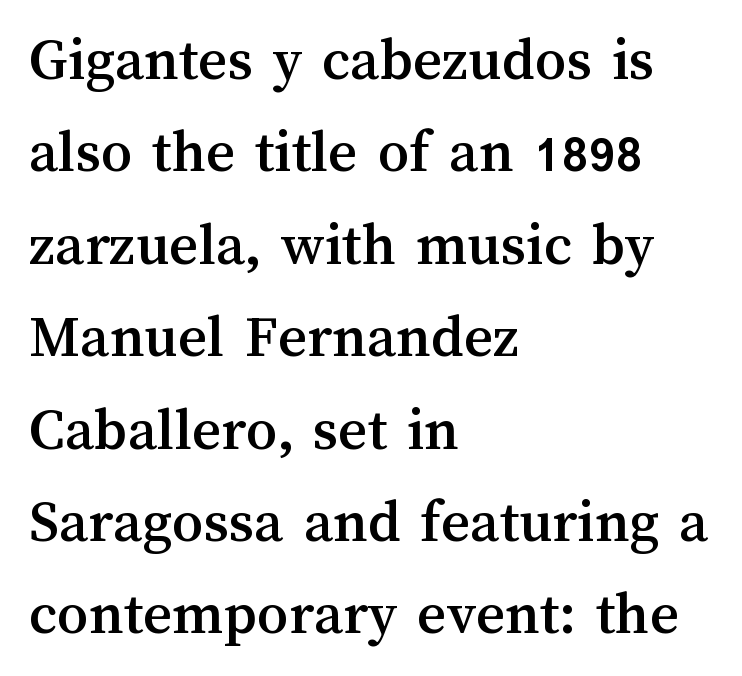
Q: Is the text italic (slanted)? A: No, it is upright.
Q: Is the text underlined? A: No.
Q: How is the paragraph aligned? A: Left-aligned.
Q: Is the spacing between letters normal or unusually wide? A: Normal.
Q: Is the spacing between lines tight, normal or loose? A: Normal.
Q: Width (condensed, normal, or wide)? A: Normal.
Q: Stroke contrast? A: Medium.
Q: x-height? A: Medium.
Q: Monospaced? A: No.
